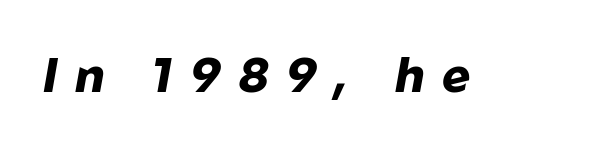
Q: Is the text bold? A: Yes.
Q: Is the text italic (slanted)? A: Yes, it leans right by about 10 degrees.
Q: Is the text underlined? A: No.
Q: Is the spacing between letters normal or unusually wide? A: Unusually wide.
Q: Width (condensed, normal, or wide)? A: Normal.
Q: Stroke contrast? A: Low.
Q: x-height? A: Medium.
Q: Monospaced? A: No.
